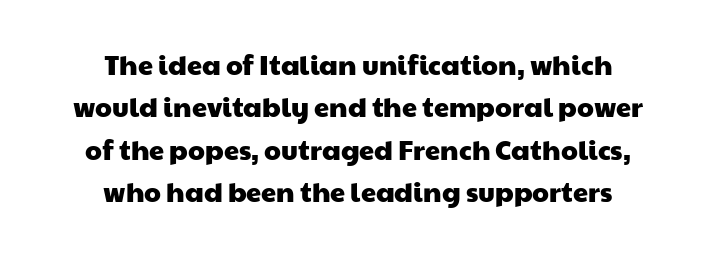
{"underline": "no", "align": "center", "line_spacing": "normal", "line_spacing_ratio": 1.57, "letter_spacing": "normal", "letter_spacing_em": 0.0, "glyph_px": 27}
